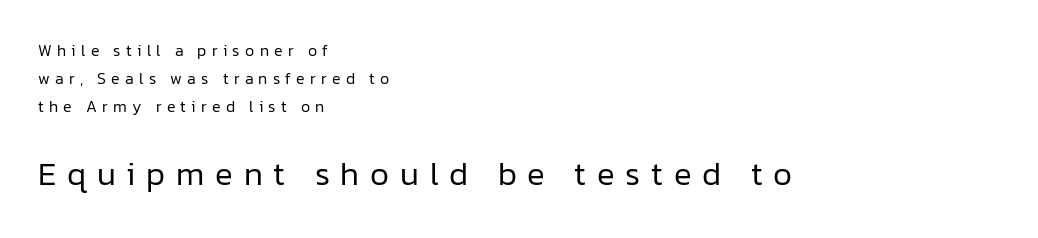
Unbolded letterforms with no extra heft. The space directly below the letters is spotless. Each word looks stretched out because of the extra space between its letters. In CSS terms this would be text-align: left. Looks like regular typesetting: each glyph gets only the width it needs. This is roman type, the default non-slanted kind.
